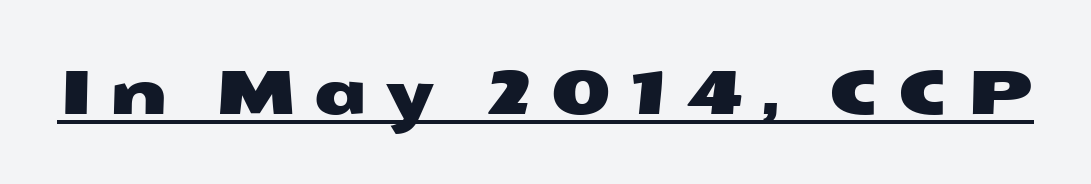
The characters display no serif detailing; their extremities are plain. A typesetter would call this proportional, since set widths differ per character. Display-style spreading of the glyphs; the letterfit is very open. Compared with undecorated copy, this sample adds a rule below the words.
